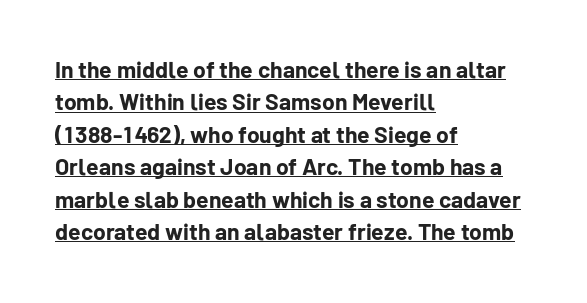
{"italic": "no", "bold": "yes", "underline": "yes", "align": "left", "line_spacing": "normal", "line_spacing_ratio": 1.41, "letter_spacing": "normal", "letter_spacing_em": 0.0, "glyph_px": 23}
